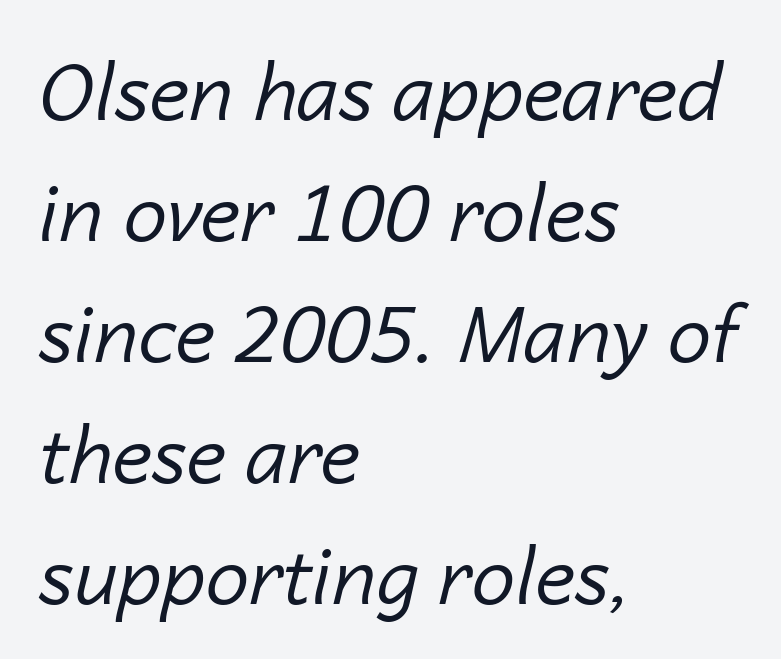
{"italic": "yes", "lean": "right", "slant_degrees": 14, "bold": "no", "weight": "regular", "width": "normal", "stroke_contrast": "low", "x_height": "medium", "monospaced": "no", "underline": "no", "align": "left", "line_spacing": "normal", "line_spacing_ratio": 1.55, "letter_spacing": "normal", "letter_spacing_em": 0.0, "glyph_px": 78}
